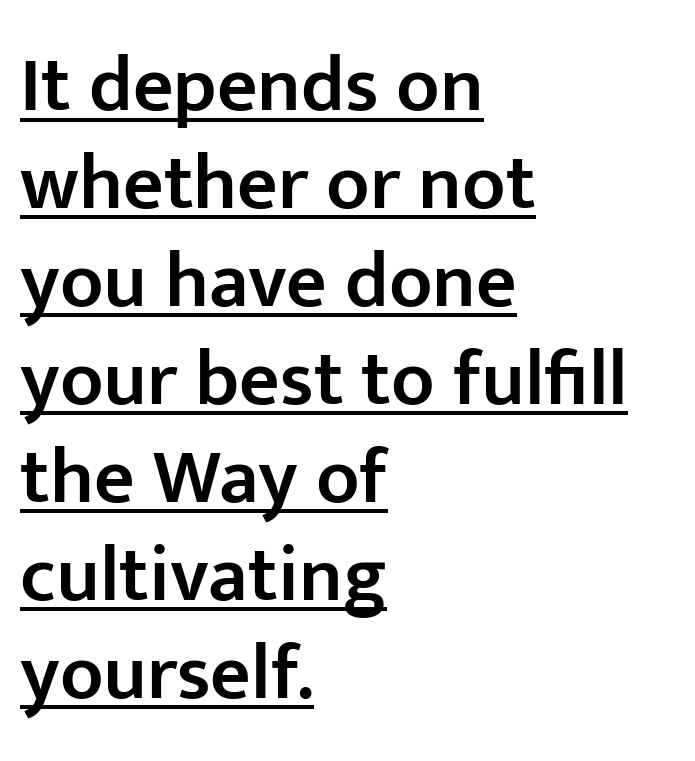
Q: Is the text bold? A: Semi-bold.
Q: Is the text italic (slanted)? A: No, it is upright.
Q: Is the typeface a serif or a sans-serif typeface? A: Sans-serif.
Q: Is the text underlined? A: Yes.
Q: How is the paragraph aligned? A: Left-aligned.
Q: Is the spacing between letters normal or unusually wide? A: Normal.
Q: Width (condensed, normal, or wide)? A: Normal.
Q: Stroke contrast? A: Low.
Q: x-height? A: Medium.
Q: Monospaced? A: No.
